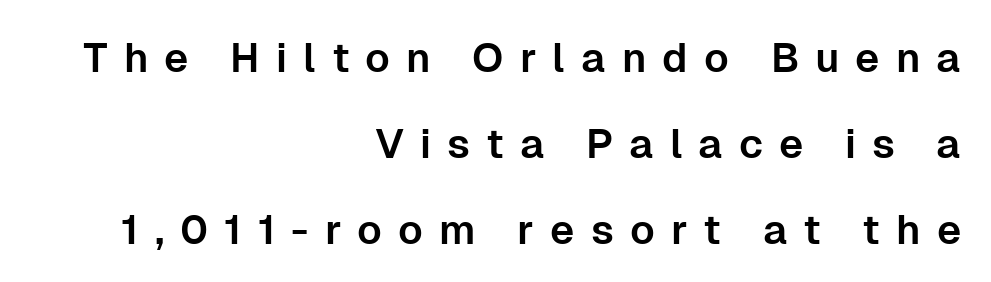
Q: Is the text italic (slanted)? A: No, it is upright.
Q: Is the typeface a serif or a sans-serif typeface? A: Sans-serif.
Q: Is the text underlined? A: No.
Q: How is the paragraph aligned? A: Right-aligned.
Q: Is the spacing between letters normal or unusually wide? A: Unusually wide.
Q: Is the spacing between lines tight, normal or loose? A: Loose.
Q: Width (condensed, normal, or wide)? A: Normal.
Q: Stroke contrast? A: Low.
Q: x-height? A: Medium.
Q: Monospaced? A: No.
